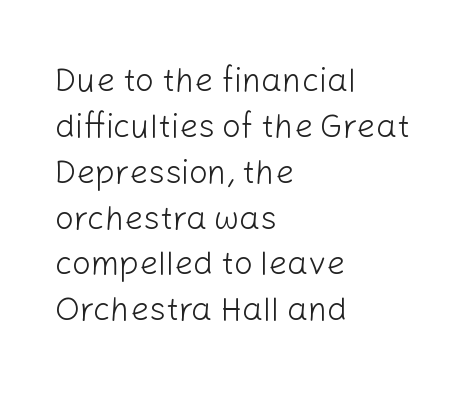
Q: Is the text bold? A: No.
Q: Is the text italic (slanted)? A: No, it is upright.
Q: Is the typeface a serif or a sans-serif typeface? A: Sans-serif.
Q: Is the text underlined? A: No.
Q: How is the paragraph aligned? A: Left-aligned.
Q: Is the spacing between letters normal or unusually wide? A: Normal.
Q: Is the spacing between lines tight, normal or loose? A: Normal.
Q: Width (condensed, normal, or wide)? A: Normal.
Q: Stroke contrast? A: Low.
Q: x-height? A: Medium.
Q: Monospaced? A: No.
